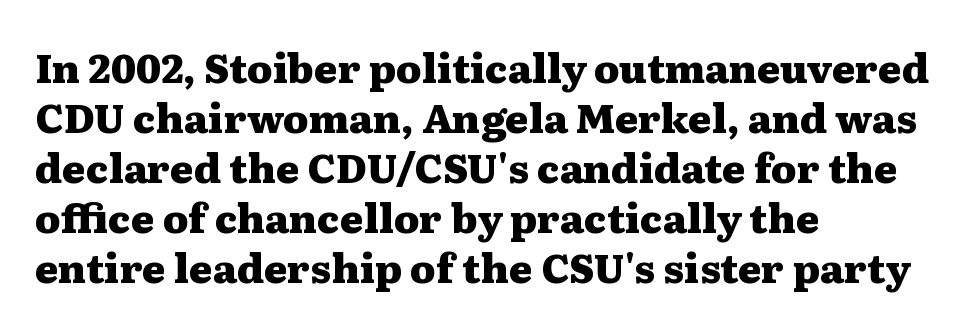
Q: Is the text bold? A: Yes.
Q: Is the text italic (slanted)? A: No, it is upright.
Q: Is the typeface a serif or a sans-serif typeface? A: Serif.
Q: Is the text underlined? A: No.
Q: How is the paragraph aligned? A: Left-aligned.
Q: Is the spacing between letters normal or unusually wide? A: Normal.
Q: Is the spacing between lines tight, normal or loose? A: Normal.
Q: Width (condensed, normal, or wide)? A: Wide.
Q: Stroke contrast? A: Medium.
Q: x-height? A: Medium.
Q: Monospaced? A: No.
